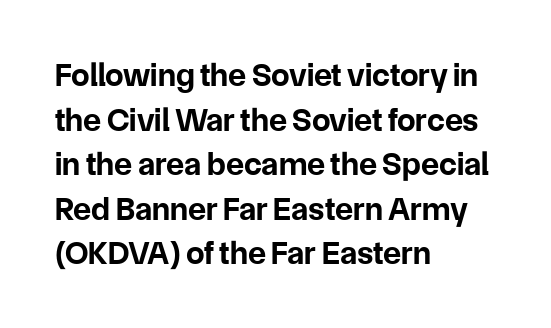
{"serif": "no", "italic": "no", "bold": "yes", "weight": "bold", "width": "normal", "stroke_contrast": "low", "x_height": "medium", "monospaced": "no", "underline": "no", "align": "left", "line_spacing": "normal", "line_spacing_ratio": 1.35, "letter_spacing": "normal", "letter_spacing_em": 0.0, "glyph_px": 33}
